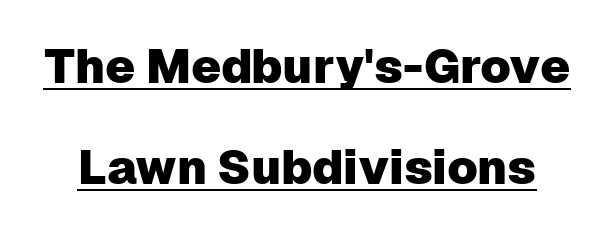
Q: Is the text italic (slanted)? A: No, it is upright.
Q: Is the typeface a serif or a sans-serif typeface? A: Sans-serif.
Q: Is the text underlined? A: Yes.
Q: Is the spacing between letters normal or unusually wide? A: Normal.
Q: Is the spacing between lines tight, normal or loose? A: Loose.
Q: Width (condensed, normal, or wide)? A: Normal.
Q: Stroke contrast? A: Low.
Q: x-height? A: Medium.
Q: Monospaced? A: No.
